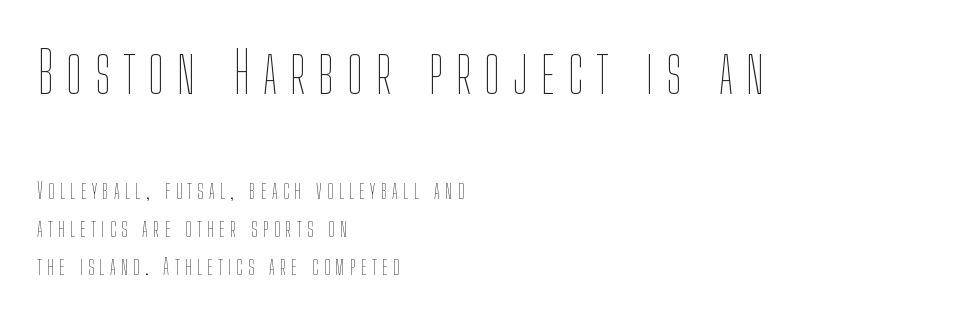
The image shows 57 px thin, condensed type, upright; set left-aligned, normal line spacing (1.64x), unusually wide letter spacing (+0.23 em), not underlined; the first (top) block is 2.48x larger; low stroke contrast and a medium x-height.
